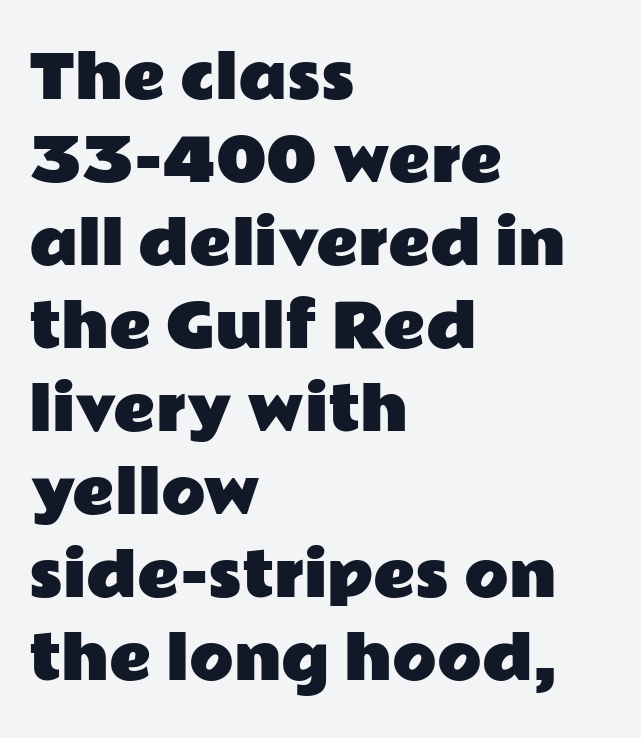
{"serif": "no", "italic": "no", "width": "wide", "stroke_contrast": "low", "x_height": "medium", "monospaced": "no", "underline": "no", "align": "left", "line_spacing": "normal", "line_spacing_ratio": 1.43, "letter_spacing": "normal", "letter_spacing_em": 0.0, "glyph_px": 58}
